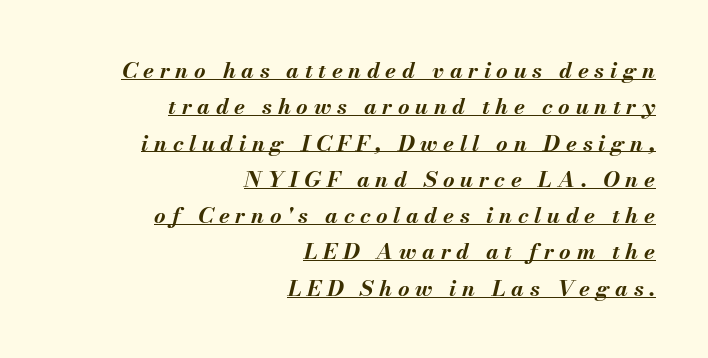
This sample is right-justified, so line beginnings fall wherever the words allow. When letters slant like this, we call the style italic. The rendering uses a moderate line-height, typical for paragraphs. Its strokes are broad and dark, the hallmark of bold type. This is underlined copy, the kind a proofreader might mark for attention.
